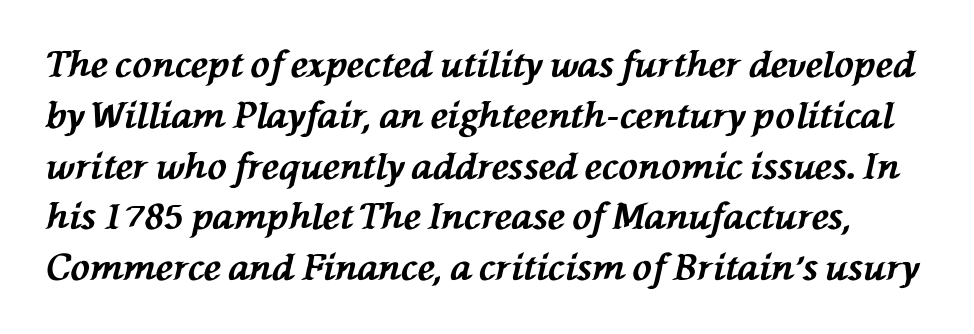
The image shows 36 px bold type, italic (leaning left); set normal line spacing (1.41x), normal letter spacing, not underlined; medium stroke contrast and a medium x-height.
